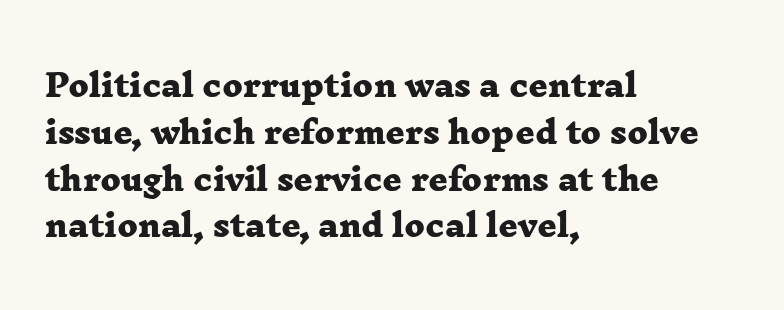
{"serif": "yes", "bold": "yes", "weight": "heavy", "width": "wide", "stroke_contrast": "low", "x_height": "medium", "monospaced": "no", "underline": "no", "align": "left", "line_spacing": "normal", "line_spacing_ratio": 1.56, "letter_spacing": "normal", "letter_spacing_em": 0.0, "glyph_px": 30}
